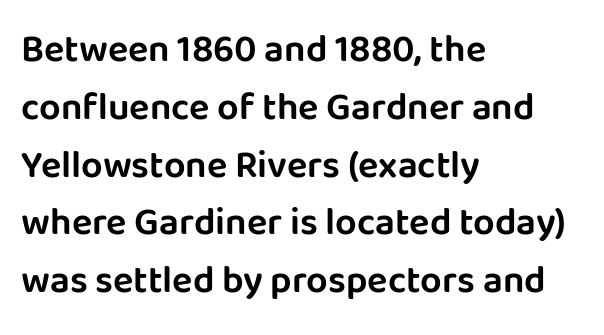
Q: Is the text italic (slanted)? A: No, it is upright.
Q: Is the typeface a serif or a sans-serif typeface? A: Sans-serif.
Q: Is the text underlined? A: No.
Q: How is the paragraph aligned? A: Left-aligned.
Q: Is the spacing between letters normal or unusually wide? A: Normal.
Q: Is the spacing between lines tight, normal or loose? A: Normal.
Q: Width (condensed, normal, or wide)? A: Normal.
Q: Stroke contrast? A: Low.
Q: x-height? A: Large.
Q: Monospaced? A: No.
